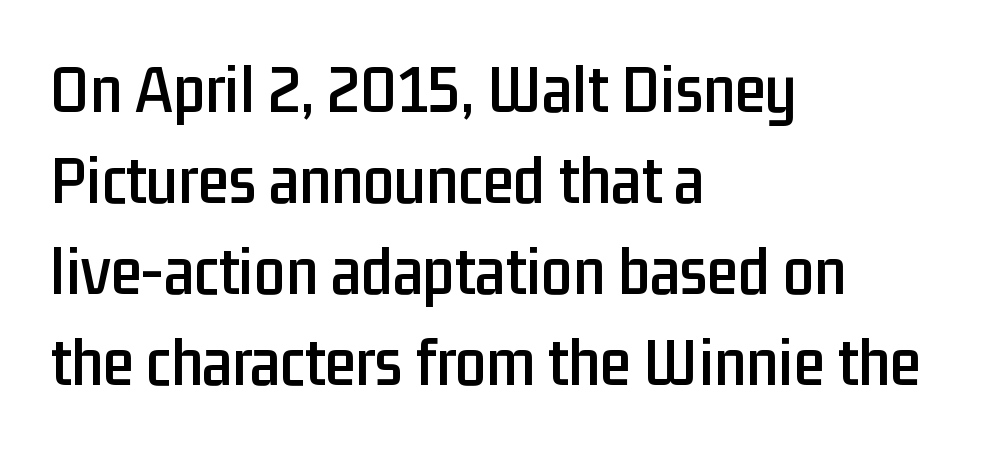
Q: Is the text italic (slanted)? A: No, it is upright.
Q: Is the typeface a serif or a sans-serif typeface? A: Sans-serif.
Q: Is the text underlined? A: No.
Q: How is the paragraph aligned? A: Left-aligned.
Q: Is the spacing between letters normal or unusually wide? A: Normal.
Q: Is the spacing between lines tight, normal or loose? A: Normal.
Q: Width (condensed, normal, or wide)? A: Condensed.
Q: Stroke contrast? A: Low.
Q: x-height? A: Medium.
Q: Monospaced? A: No.
